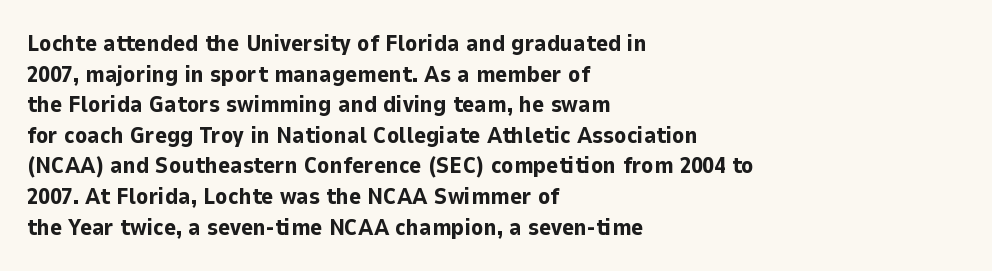
Nobody touched the tracking dial on this one. Heft: maximum for text — a bold. The rendering anchors every line to the left-hand side. The line-height multiplier appears to be the usual default.
